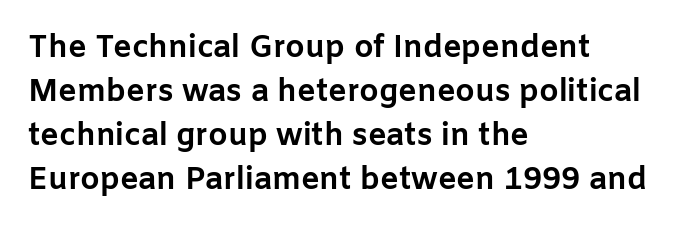
The image shows 31 px bold sans-serif type, upright; set left-aligned, normal line spacing (1.42x), normal letter spacing, not underlined; low stroke contrast and a medium x-height.
